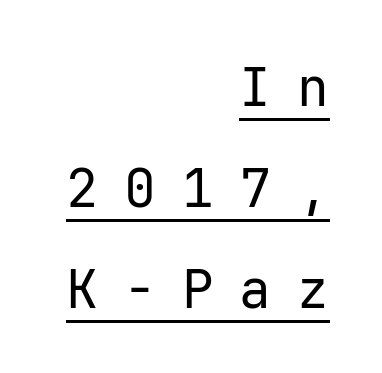
Q: Is the text bold? A: No.
Q: Is the text italic (slanted)? A: No, it is upright.
Q: Is the typeface a serif or a sans-serif typeface? A: Sans-serif.
Q: Is the text underlined? A: Yes.
Q: How is the paragraph aligned? A: Right-aligned.
Q: Is the spacing between letters normal or unusually wide? A: Unusually wide.
Q: Is the spacing between lines tight, normal or loose? A: Loose.
Q: Width (condensed, normal, or wide)? A: Normal.
Q: Stroke contrast? A: Low.
Q: x-height? A: Medium.
Q: Monospaced? A: Yes.
